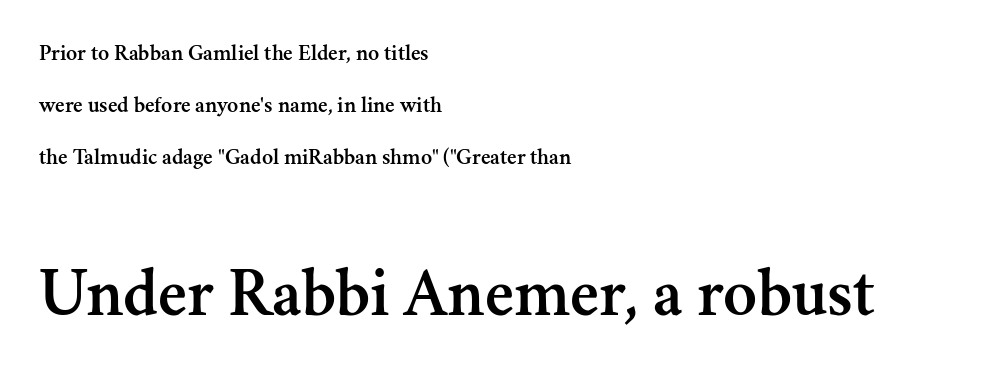
{"serif": "yes", "italic": "no", "width": "normal", "stroke_contrast": "medium", "x_height": "small", "monospaced": "no", "underline": "no", "align": "left", "line_spacing": "loose", "line_spacing_ratio": 2.26, "letter_spacing": "normal", "letter_spacing_em": 0.0, "larger_block": "second", "size_ratio": 3.04, "glyph_px": 70}
